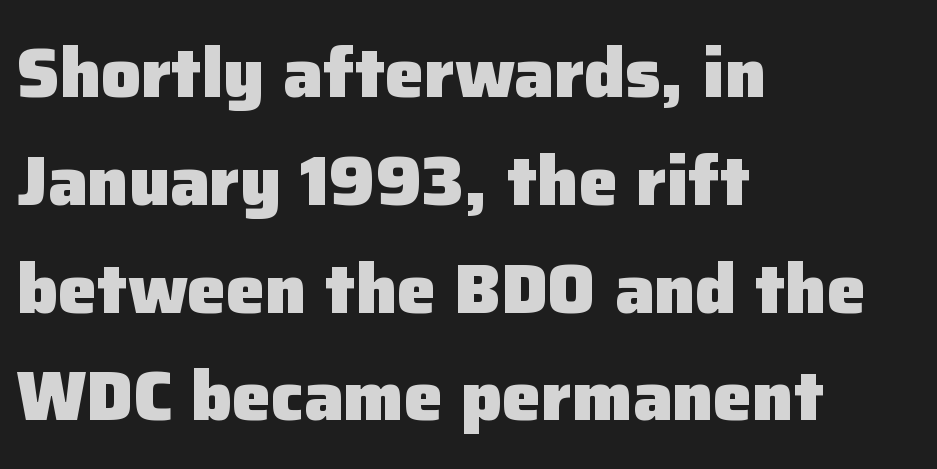
Q: Is the text bold? A: Yes.
Q: Is the text italic (slanted)? A: No, it is upright.
Q: Is the typeface a serif or a sans-serif typeface? A: Sans-serif.
Q: Is the text underlined? A: No.
Q: How is the paragraph aligned? A: Left-aligned.
Q: Is the spacing between letters normal or unusually wide? A: Normal.
Q: Is the spacing between lines tight, normal or loose? A: Normal.
Q: Width (condensed, normal, or wide)? A: Normal.
Q: Stroke contrast? A: Low.
Q: x-height? A: Medium.
Q: Monospaced? A: No.
